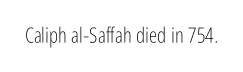
The passage shown is not underscored anywhere. The font's upright variant was chosen for this text. Stems here are at most as thick as an everyday book face. Observe the ordinary spacing: letters are neighbours, not strangers.
